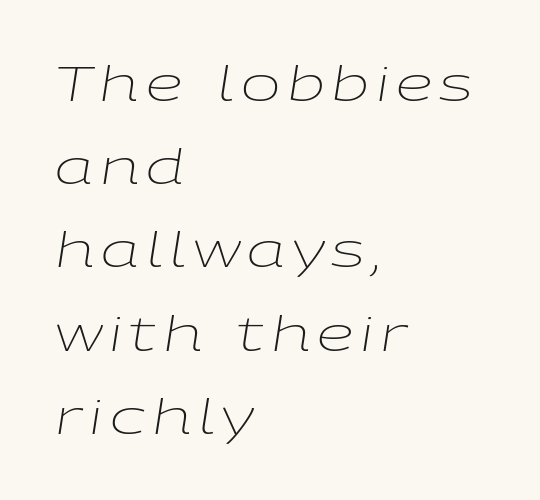
The image shows 47 px light, wide type, italic (leaning right); set left-aligned, line spacing 1.77x, not underlined; low stroke contrast and a medium x-height.
